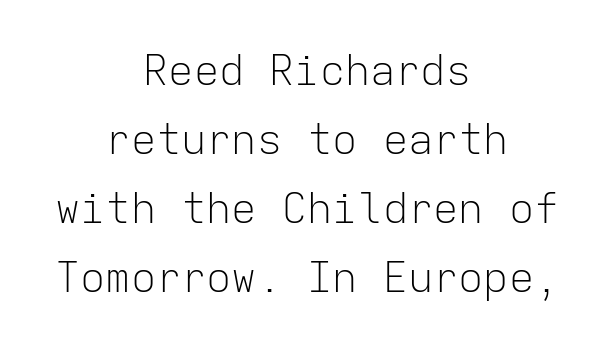
Layout note: lines centered. Designer's note — italics off, roman on. The rendering uses a moderate line-height, typical for paragraphs. The typeface chosen for these lines omits serifs. The weight would be labelled regular, book, light, or lighter still. The face used here is monospaced, like something from a code editor.
